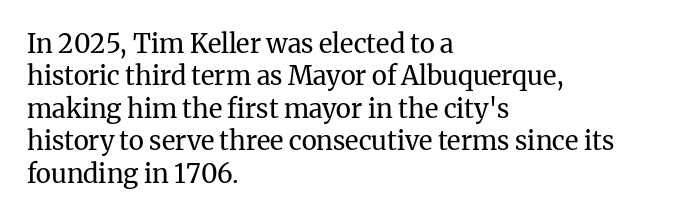
The image shows 26 px text type, upright; set left-aligned, normal line spacing (1.25x), normal letter spacing, not underlined.
